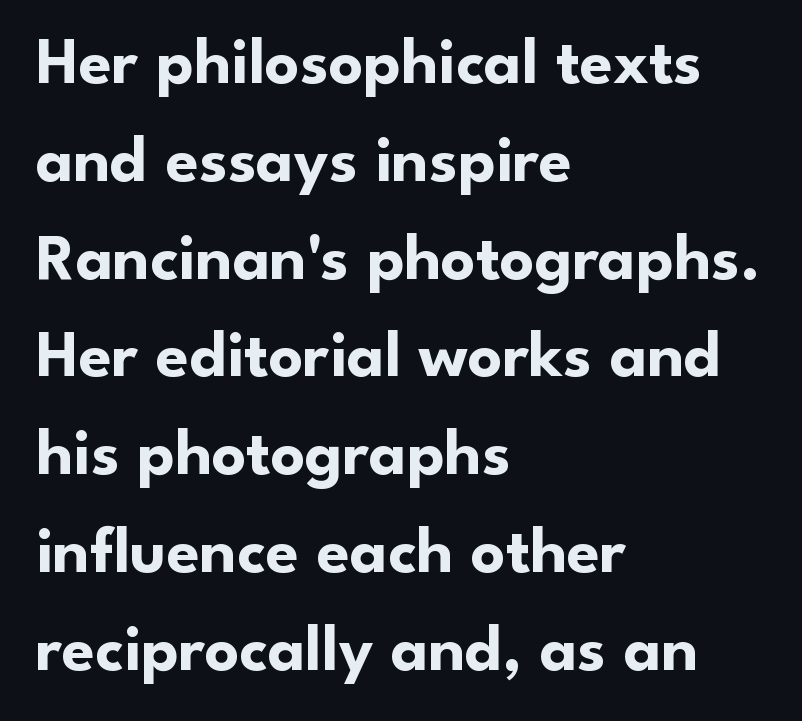
Q: Is the text bold? A: Yes.
Q: Is the text italic (slanted)? A: No, it is upright.
Q: Is the typeface a serif or a sans-serif typeface? A: Sans-serif.
Q: Is the text underlined? A: No.
Q: How is the paragraph aligned? A: Left-aligned.
Q: Is the spacing between letters normal or unusually wide? A: Normal.
Q: Is the spacing between lines tight, normal or loose? A: Normal.
Q: Width (condensed, normal, or wide)? A: Normal.
Q: Stroke contrast? A: Low.
Q: x-height? A: Small.
Q: Monospaced? A: No.
